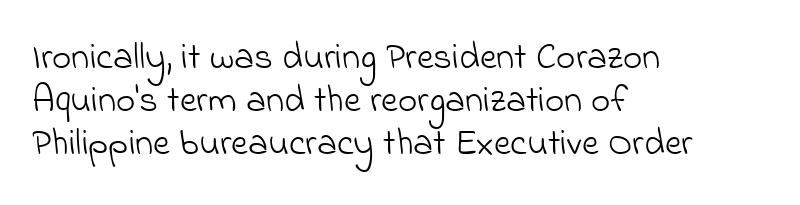
The image shows 37 px light sans-serif type; set left-aligned, line spacing 1.16x, normal letter spacing, not underlined; low stroke contrast and a small x-height.
